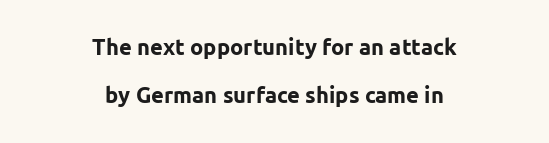
The image shows 22 px bold type, upright; set centered, loose line spacing (2.16x), normal letter spacing, not underlined.
